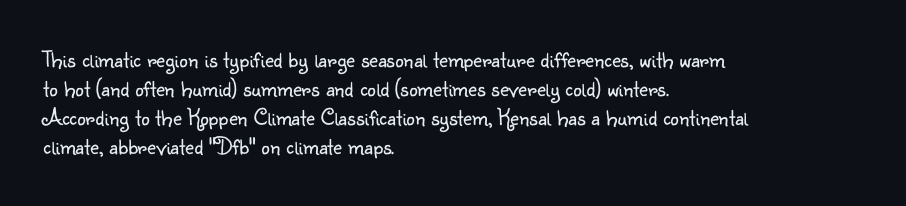
The strokes carry an ordinary text weight at most. Default kerning and tracking; the words read as compact shapes. The gap between lines stays unmarked. Does the lettering tilt? It doesn't — this is upright.
